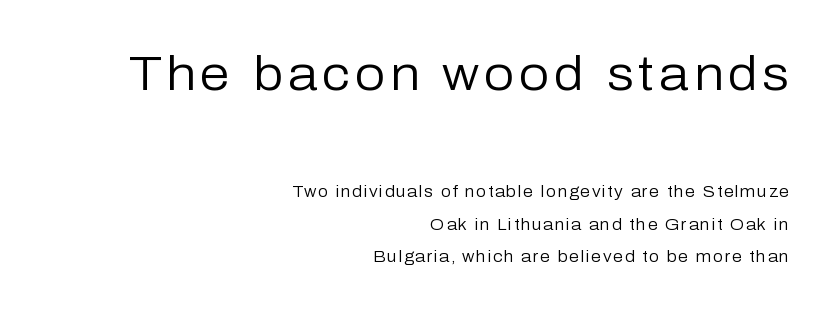
Q: Is the text bold? A: No.
Q: Is the text italic (slanted)? A: No, it is upright.
Q: Is the typeface a serif or a sans-serif typeface? A: Sans-serif.
Q: Is the text underlined? A: No.
Q: How is the paragraph aligned? A: Right-aligned.
Q: Is the spacing between lines tight, normal or loose? A: Loose.
Q: Which block of text is set in a larger size, the first (top) or the second (bottom)? A: The first (top) one.
Q: Width (condensed, normal, or wide)? A: Normal.
Q: Stroke contrast? A: Low.
Q: x-height? A: Medium.
Q: Monospaced? A: No.
